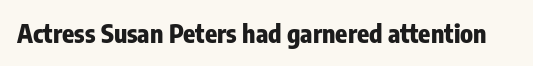
Underlining? Definitely not there. Strong, thick strokes mark this as bold type. This sample uses an upright cut, with every glyph sitting square on the baseline. A typesetter would call this zero additional tracking.
